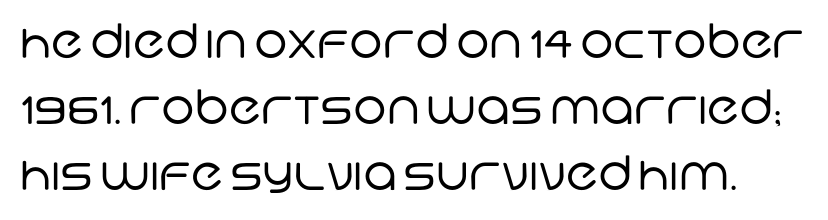
Q: Is the text bold? A: No.
Q: Is the typeface a serif or a sans-serif typeface? A: Sans-serif.
Q: Is the text underlined? A: No.
Q: Is the spacing between letters normal or unusually wide? A: Normal.
Q: Is the spacing between lines tight, normal or loose? A: Normal.
Q: Width (condensed, normal, or wide)? A: Normal.
Q: Stroke contrast? A: Low.
Q: x-height? A: Large.
Q: Monospaced? A: No.
